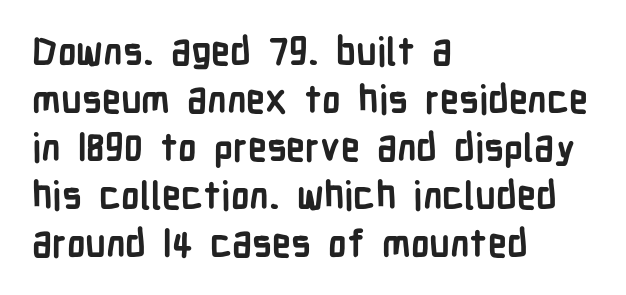
Horizontal alignment here is leftward, the default for most running prose. These lines are composed in type without serifs. Proportional: the letters do not fall into vertical columns. Inter-character spacing is left at the font's built-in metrics. The font's upright variant was chosen for this text. The line-height multiplier appears to be the usual default.
